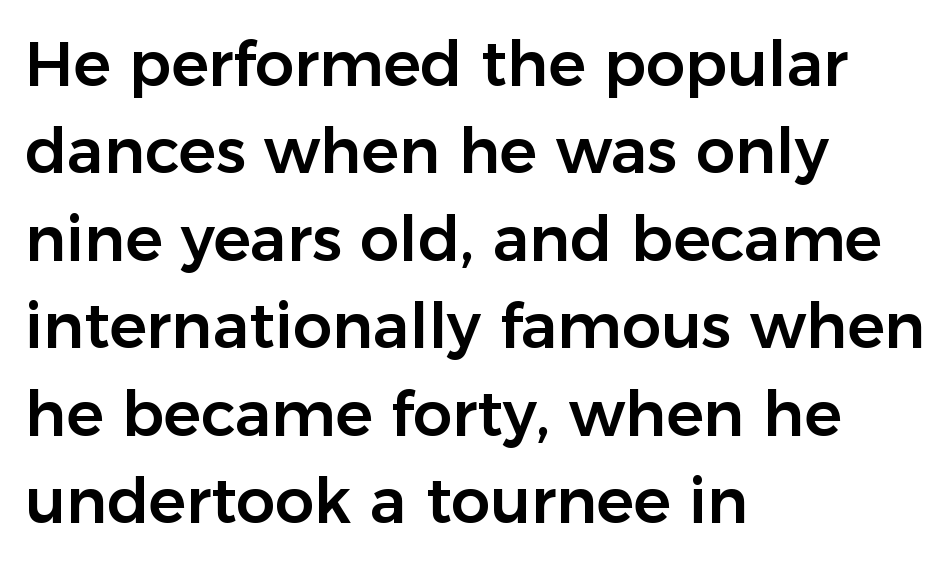
The letters stand straight up with perfectly vertical stems. Typeset ragged right — the left edge is the straight one. In terms of letterform style, serifs are entirely absent. Here the glyphs are tracked normally, forming tight word shapes.
